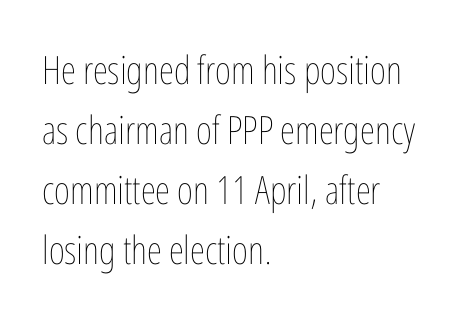
{"italic": "no", "bold": "no", "weight": "thin", "width": "condensed", "stroke_contrast": "low", "x_height": "medium", "monospaced": "no", "underline": "no", "align": "left", "line_spacing": "normal", "line_spacing_ratio": 1.54, "letter_spacing": "normal", "letter_spacing_em": 0.0, "glyph_px": 39}
